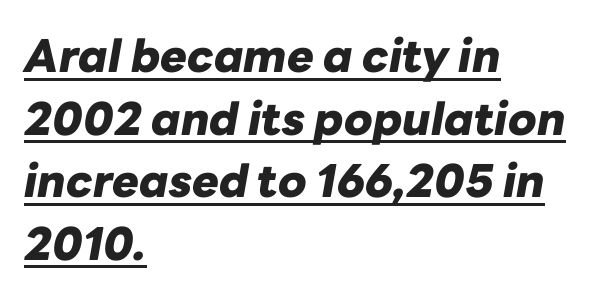
Q: Is the text bold? A: Yes.
Q: Is the text italic (slanted)? A: Yes, it leans right by about 10 degrees.
Q: Is the text underlined? A: Yes.
Q: How is the paragraph aligned? A: Left-aligned.
Q: Is the spacing between letters normal or unusually wide? A: Normal.
Q: Is the spacing between lines tight, normal or loose? A: Normal.
Q: Width (condensed, normal, or wide)? A: Normal.
Q: Stroke contrast? A: Low.
Q: x-height? A: Medium.
Q: Monospaced? A: No.
